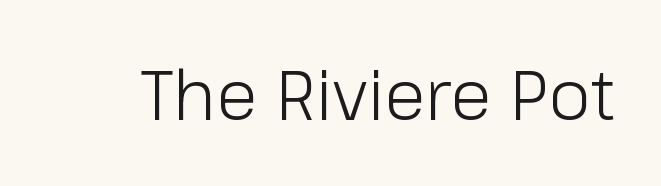
Q: Is the text bold? A: No.
Q: Is the text italic (slanted)? A: No, it is upright.
Q: Is the typeface a serif or a sans-serif typeface? A: Sans-serif.
Q: Is the text underlined? A: No.
Q: Is the spacing between letters normal or unusually wide? A: Normal.
Q: Width (condensed, normal, or wide)? A: Normal.
Q: Stroke contrast? A: Low.
Q: x-height? A: Medium.
Q: Monospaced? A: No.
